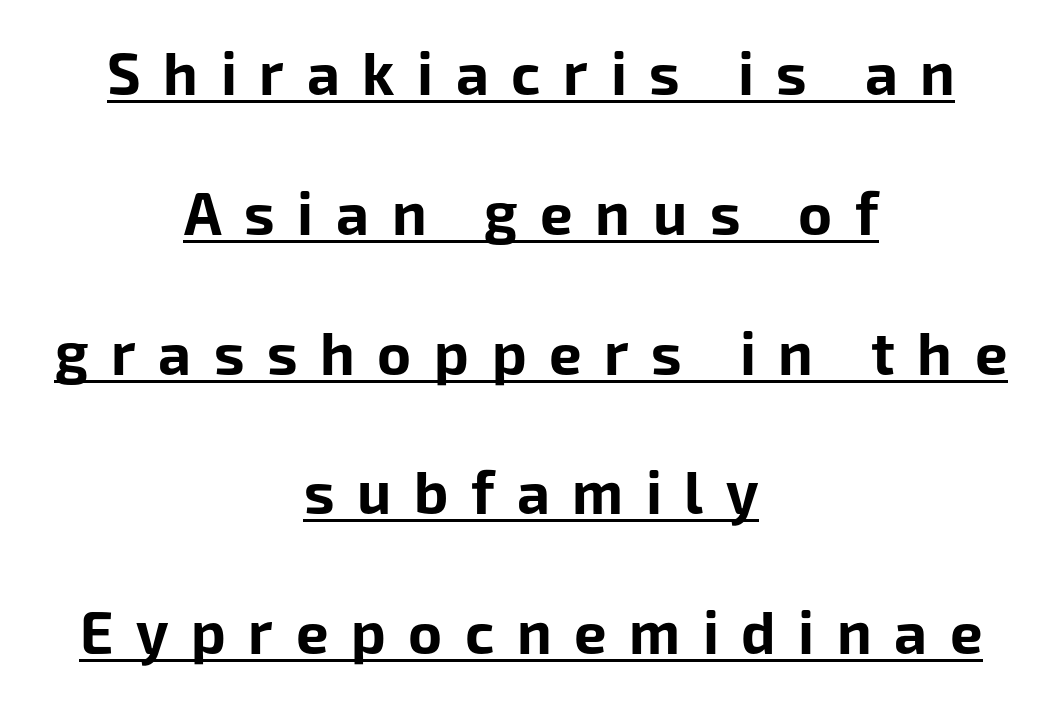
The image shows 58 px bold sans-serif type, upright; set centered, loose line spacing (2.41x), unusually wide letter spacing (+0.39 em), underlined; low stroke contrast and a medium x-height.
